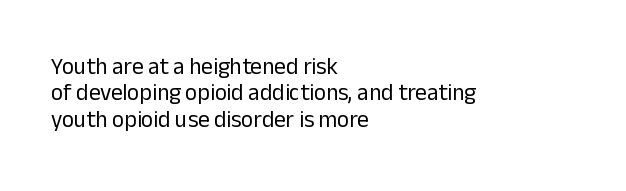
The image shows 23 px text type, upright; set left-aligned, tight line spacing (1.15x), normal letter spacing, not underlined.
